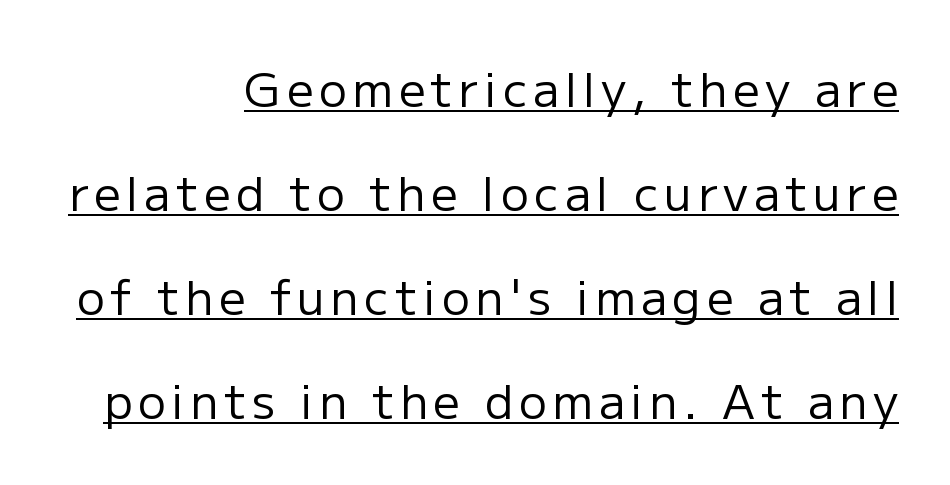
The image shows 47 px regular-weight sans-serif type, upright; set right-aligned, loose line spacing (2.21x), underlined; low stroke contrast and a medium x-height.
